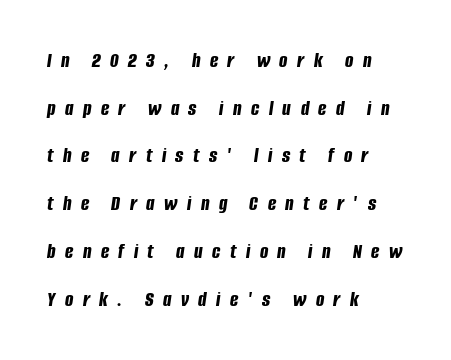
Q: Is the text bold? A: Yes.
Q: Is the text italic (slanted)? A: Yes, it leans right by about 8 degrees.
Q: Is the text underlined? A: No.
Q: How is the paragraph aligned? A: Left-aligned.
Q: Is the spacing between letters normal or unusually wide? A: Unusually wide.
Q: Is the spacing between lines tight, normal or loose? A: Loose.
